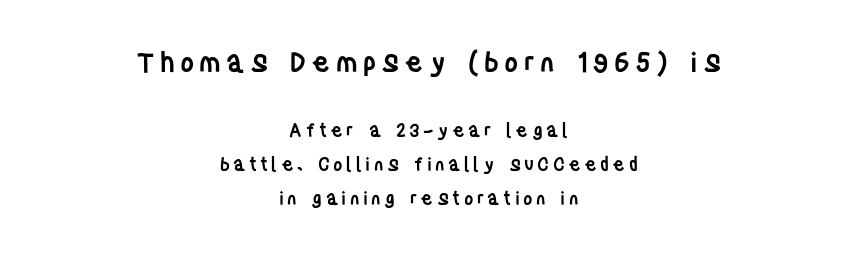
{"italic": "no", "bold": "semi", "underline": "no", "align": "center", "line_spacing_ratio": 1.88, "larger_block": "first", "size_ratio": 1.5, "glyph_px": 27}
